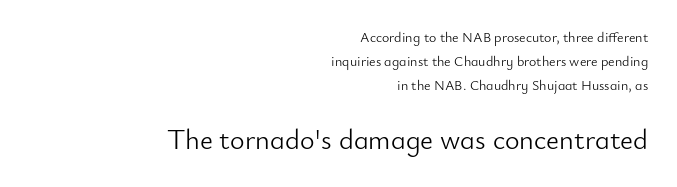
{"serif": "no", "italic": "no", "bold": "no", "weight": "light", "width": "normal", "stroke_contrast": "low", "x_height": "small", "monospaced": "no", "underline": "no", "align": "right", "line_spacing": "normal", "line_spacing_ratio": 1.7, "letter_spacing": "normal", "letter_spacing_em": 0.0, "larger_block": "second", "size_ratio": 2.0, "glyph_px": 28}
